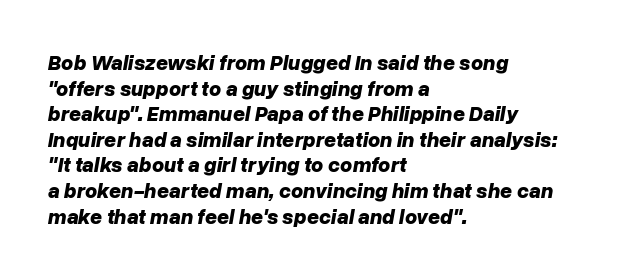
Q: Is the text bold? A: Yes.
Q: Is the text italic (slanted)? A: Yes, it leans right by about 10 degrees.
Q: Is the text underlined? A: No.
Q: How is the paragraph aligned? A: Left-aligned.
Q: Is the spacing between letters normal or unusually wide? A: Normal.
